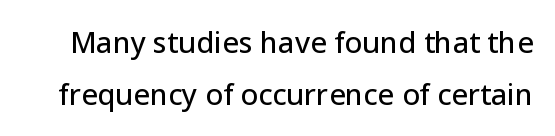
You could call the tracking neutral — neither tight nor loose. This rendering employs a face without finishing strokes, i.e., a sans-serif. Looks like regular typesetting: each glyph gets only the width it needs. The space beneath each line is pristine and unruled. In terms of posture, this sample is upright.
